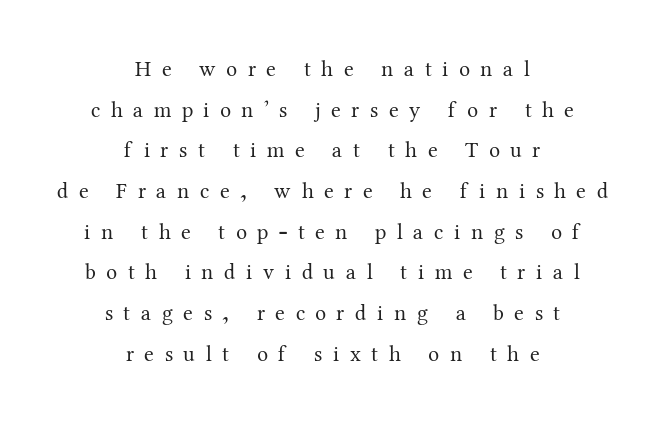
The image shows 22 px text type, upright; set centered, line spacing 1.85x, unusually wide letter spacing (+0.48 em), not underlined.
